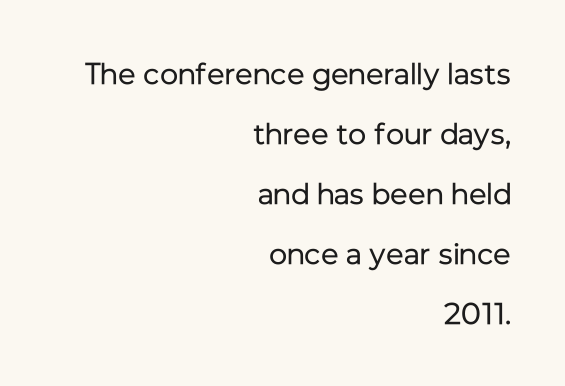
The image shows 30 px regular-weight sans-serif type, upright; set right-aligned, loose line spacing (2.0x), normal letter spacing, not underlined; low stroke contrast and a medium x-height.
